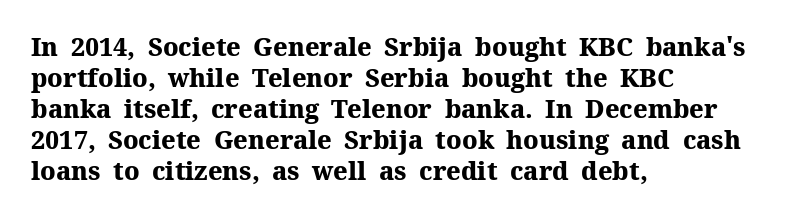
Q: Is the text bold? A: Yes.
Q: Is the text italic (slanted)? A: No, it is upright.
Q: Is the text underlined? A: No.
Q: How is the paragraph aligned? A: Left-aligned.
Q: Is the spacing between letters normal or unusually wide? A: Normal.
